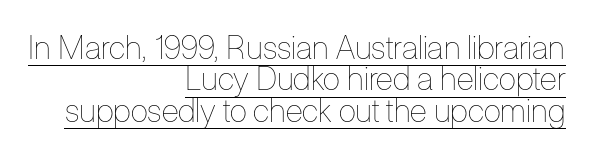
Q: Is the text bold? A: No.
Q: Is the text italic (slanted)? A: No, it is upright.
Q: Is the text underlined? A: Yes.
Q: How is the paragraph aligned? A: Right-aligned.
Q: Is the spacing between letters normal or unusually wide? A: Normal.
Q: Is the spacing between lines tight, normal or loose? A: Tight.
Q: Width (condensed, normal, or wide)? A: Condensed.
Q: Stroke contrast? A: Low.
Q: x-height? A: Medium.
Q: Monospaced? A: No.
